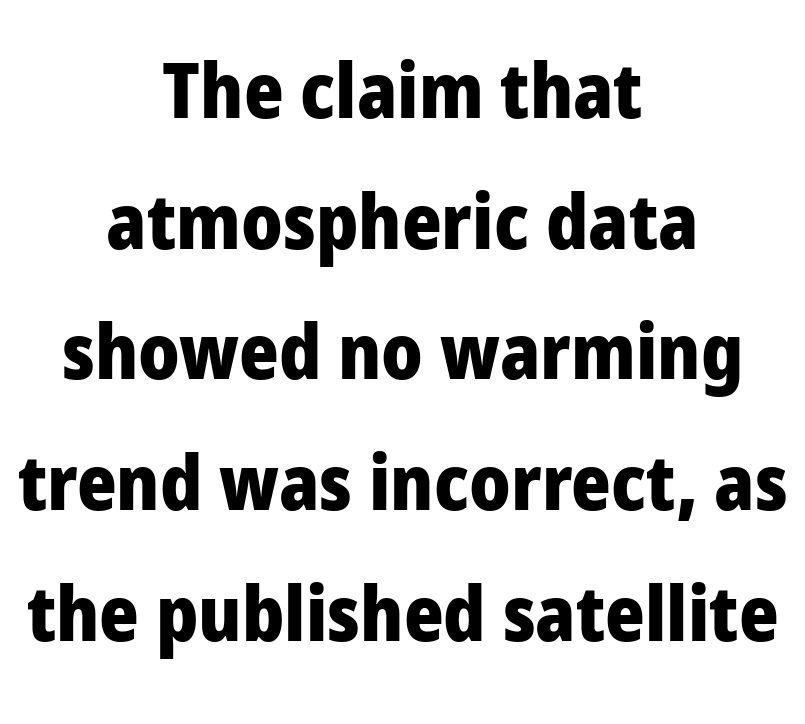
Q: Is the text bold? A: Yes.
Q: Is the text italic (slanted)? A: No, it is upright.
Q: Is the typeface a serif or a sans-serif typeface? A: Sans-serif.
Q: Is the text underlined? A: No.
Q: How is the paragraph aligned? A: Centered.
Q: Is the spacing between letters normal or unusually wide? A: Normal.
Q: Width (condensed, normal, or wide)? A: Normal.
Q: Stroke contrast? A: Low.
Q: x-height? A: Medium.
Q: Monospaced? A: No.
